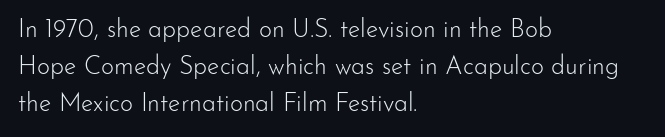
Q: Is the text bold? A: No.
Q: Is the text italic (slanted)? A: No, it is upright.
Q: Is the text underlined? A: No.
Q: How is the paragraph aligned? A: Left-aligned.
Q: Is the spacing between letters normal or unusually wide? A: Normal.
Q: Is the spacing between lines tight, normal or loose? A: Normal.
